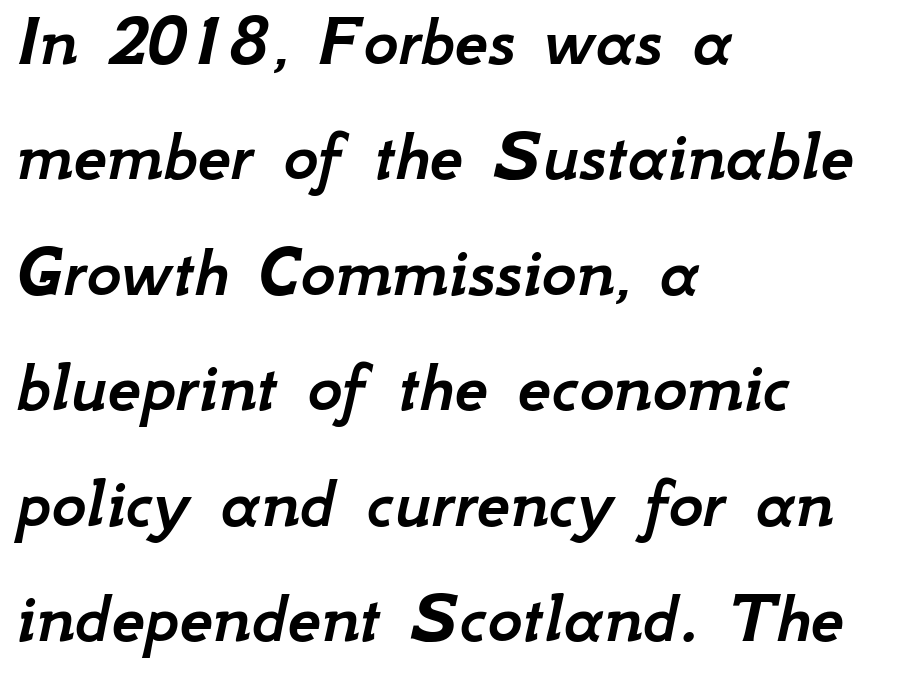
The image shows 75 px text type, italic (leaning right); set left-aligned, normal line spacing (1.54x), normal letter spacing, not underlined; low stroke contrast and a small x-height.
